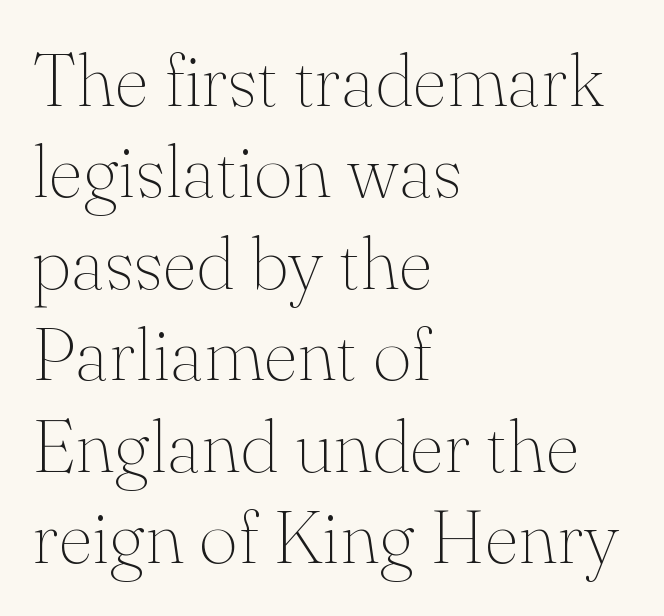
Default kerning and tracking; the words read as compact shapes. This sample is left-justified, so line endings fall wherever the words run out. Rule under the text: the space is simply empty. Posture: vertical.
